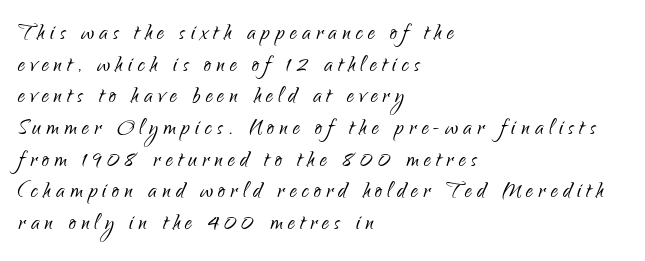
{"serif": "no", "bold": "no", "weight": "light", "width": "condensed", "stroke_contrast": "low", "x_height": "small", "monospaced": "no", "underline": "no", "align": "left", "line_spacing": "tight", "line_spacing_ratio": 1.13, "glyph_px": 28}
